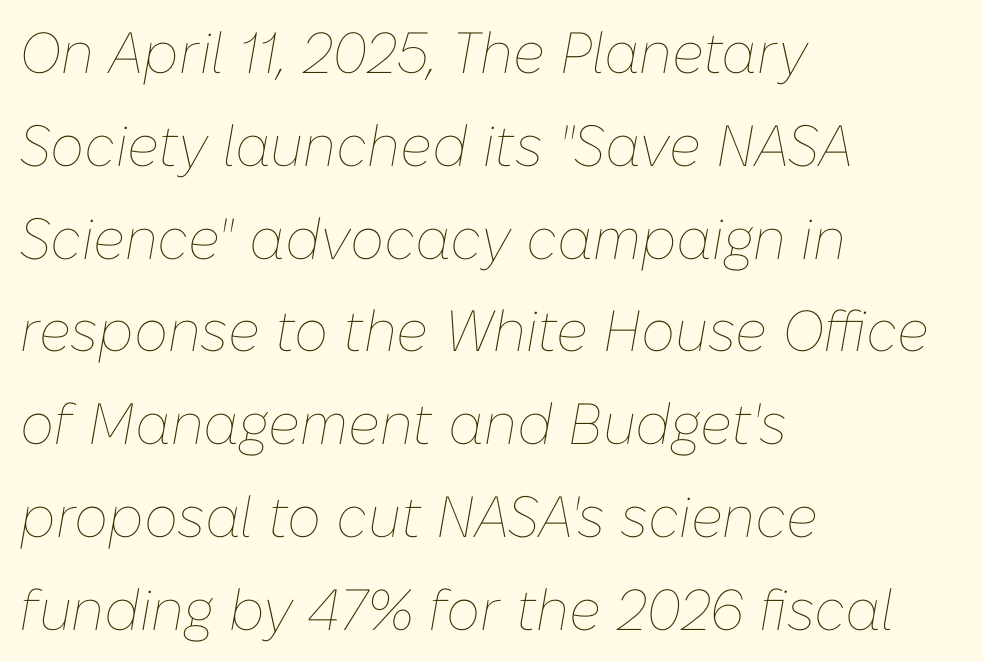
Q: Is the text bold? A: No.
Q: Is the text italic (slanted)? A: Yes, it leans right by about 10 degrees.
Q: Is the text underlined? A: No.
Q: How is the paragraph aligned? A: Left-aligned.
Q: Is the spacing between letters normal or unusually wide? A: Normal.
Q: Is the spacing between lines tight, normal or loose? A: Normal.
Q: Width (condensed, normal, or wide)? A: Normal.
Q: Stroke contrast? A: Low.
Q: x-height? A: Medium.
Q: Monospaced? A: No.
